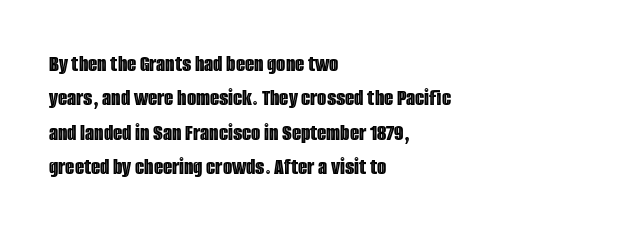
The image shows 24 px text type, upright; set left-aligned, normal line spacing (1.43x), normal letter spacing, not underlined.
